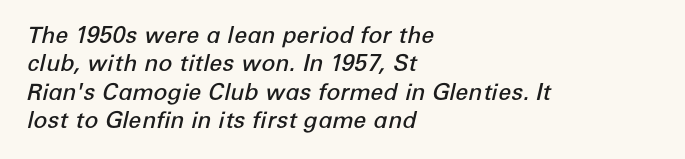
The image shows 23 px text type, italic (leaning right); set left-aligned, line spacing 1.23x, normal letter spacing, not underlined.
